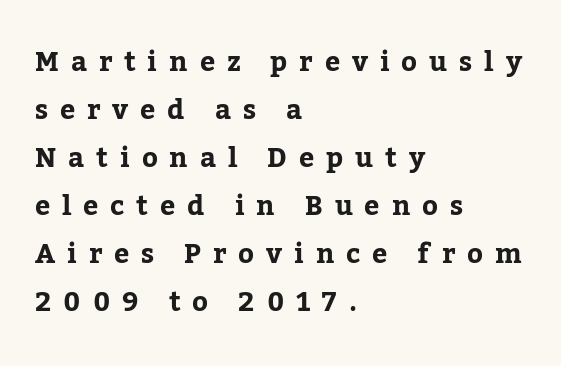
The image shows 27 px bold type, upright; set left-aligned, line spacing 1.78x, unusually wide letter spacing (+0.44 em), not underlined.
